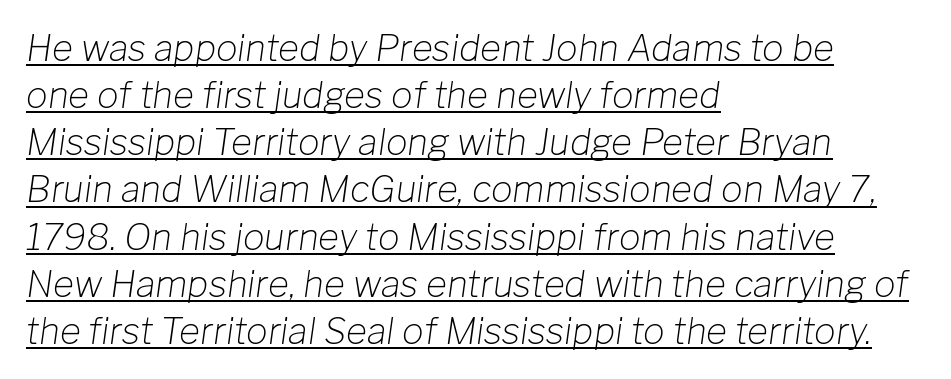
Each letter keeps its own natural width here, so spacing adapts to shape. It's the slanting kind of type. A student would call this left alignment; a typographer would say flush left, rag right. This block has exactly the height ordinary leading produces. These lines keep a tight, regular rhythm from letter to letter. Underlined type.
